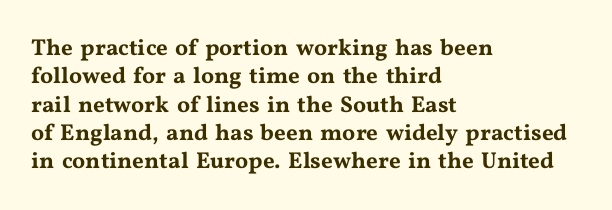
One-word summary of the alignment: left. These lines keep a tight, regular rhythm from letter to letter. Letters rest on an invisible, unmarked baseline. In terms of posture, this sample is upright.
